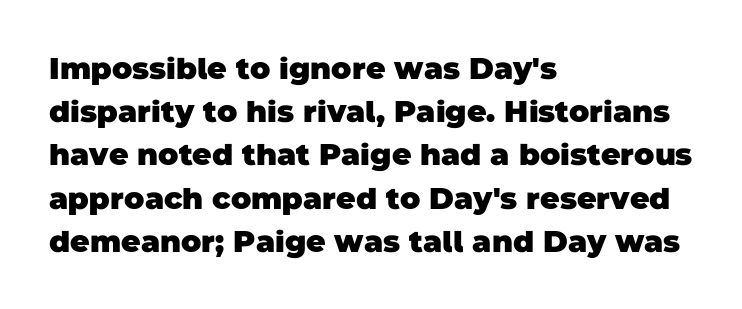
The image shows 30 px heavy sans-serif type; set left-aligned, normal line spacing (1.44x), normal letter spacing, not underlined; low stroke contrast and a large x-height.
